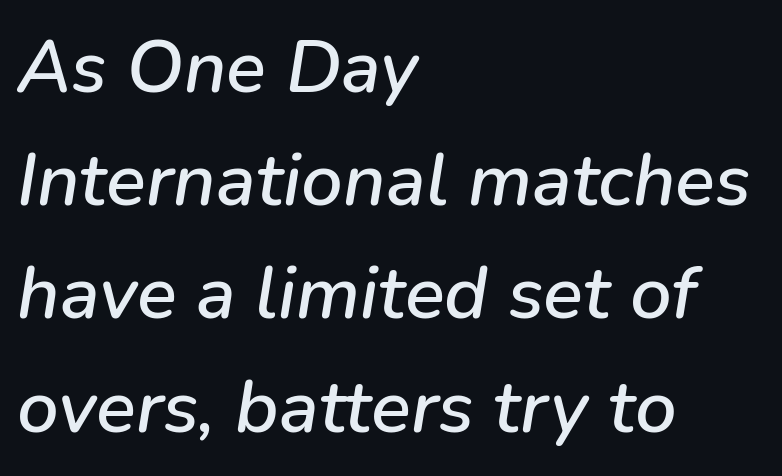
The image shows 74 px text type, italic (leaning right); set left-aligned, normal line spacing (1.53x), normal letter spacing, not underlined; low stroke contrast and a medium x-height.
